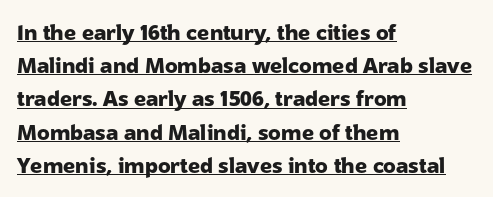
{"italic": "no", "bold": "yes", "underline": "yes", "align": "left", "line_spacing": "normal", "line_spacing_ratio": 1.58, "letter_spacing": "normal", "letter_spacing_em": 0.0, "glyph_px": 21}
